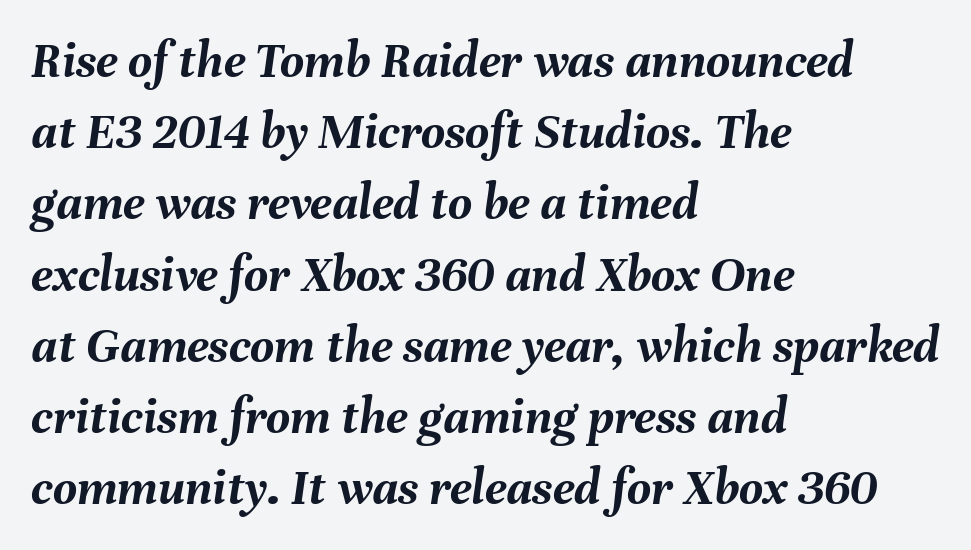
The image shows 52 px semibold type, italic (leaning right); set left-aligned, normal line spacing (1.37x), normal letter spacing, not underlined; medium stroke contrast and a medium x-height.
